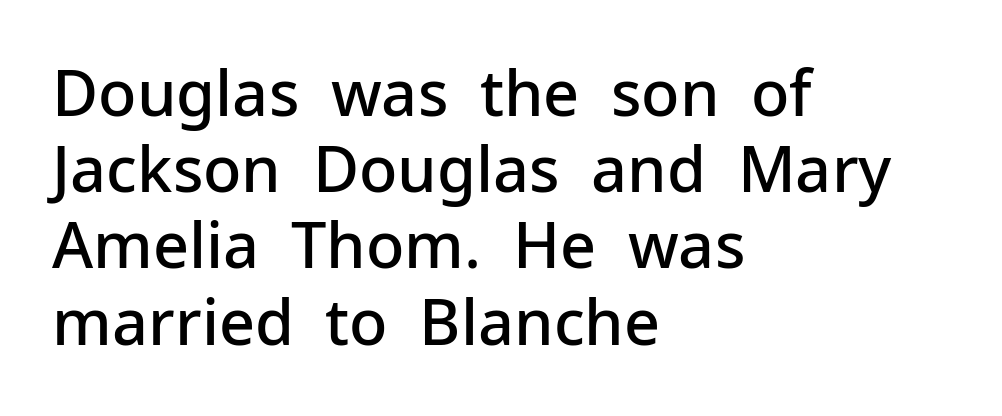
The axis of the letterforms is exactly vertical. Horizontal alignment here is leftward, the default for most running prose. The type is set solid horizontally, with unmodified tracking. Character widths vary here, with narrow letters taking less room than wide ones. The passage shown is not underscored anywhere. Nope, no serifs anywhere on these letters.
